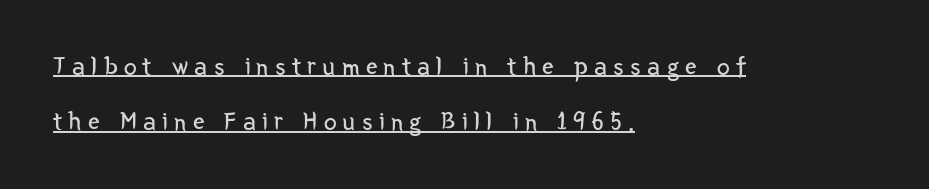
The image shows 26 px text type, upright; set left-aligned, loose line spacing (2.13x), unusually wide letter spacing (+0.24 em), underlined.
